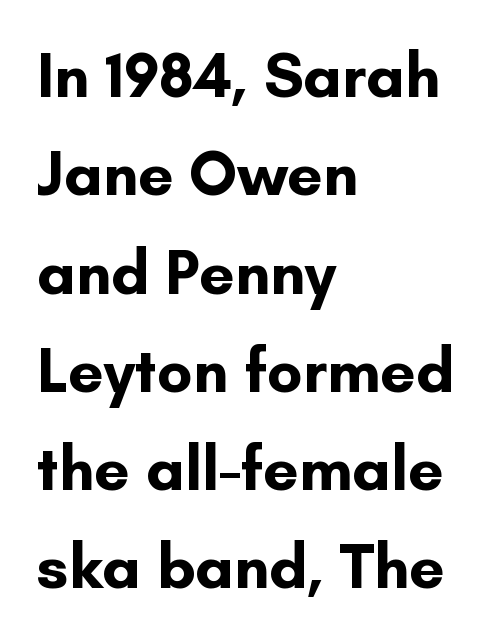
The image shows 63 px bold sans-serif type, upright; set left-aligned, normal line spacing (1.56x), normal letter spacing, not underlined; low stroke contrast and a small x-height.
